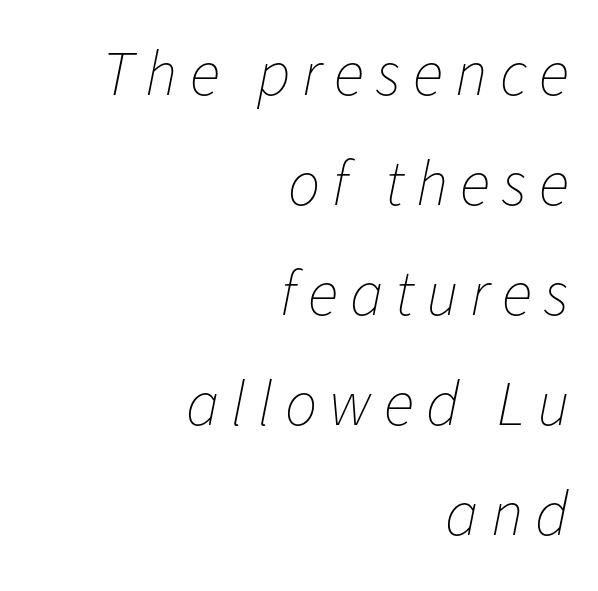
The image shows 64 px thin type, italic (leaning right); set right-aligned, line spacing 1.72x, not underlined; low stroke contrast and a medium x-height.
